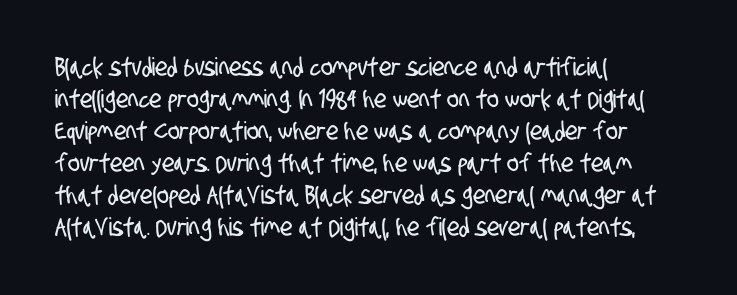
Descenders hang freely into open space. Line starts are locked; line ends wander. Characters follow at the spacing the type designer built in. A normal amount of white space separates one row of letters from the next.
